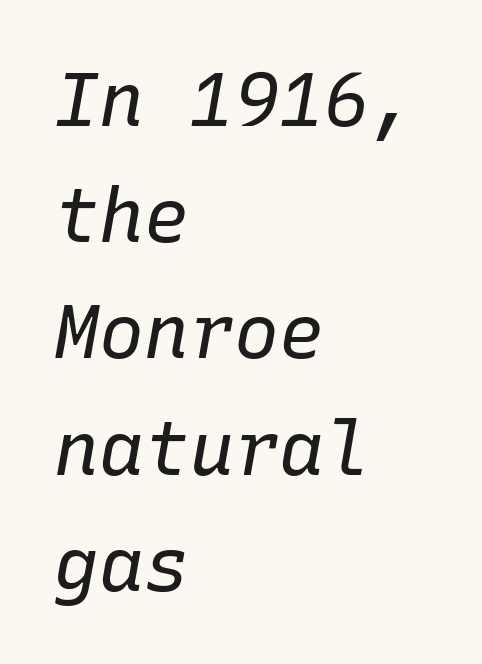
The image shows 75 px regular-weight type, italic (leaning right), monospaced; set left-aligned, normal line spacing (1.55x), normal letter spacing, not underlined; low stroke contrast and a medium x-height.
